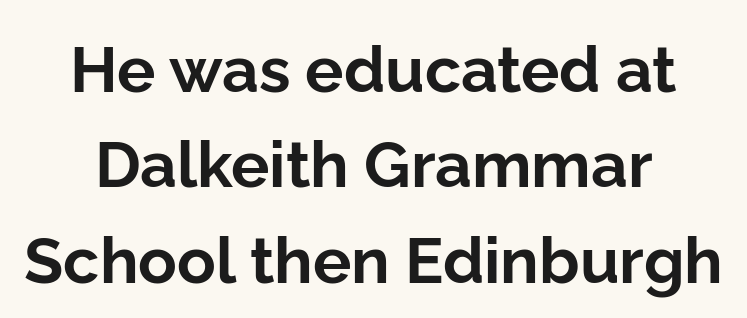
Is the block centered? Yes — each line is placed symmetrically about the middle. Vertical spacing — default. You can tell from the bare stems that sans-serif type was used. You could not count columns in this text — the font is proportionally spaced. Descenders hang freely into open space.
